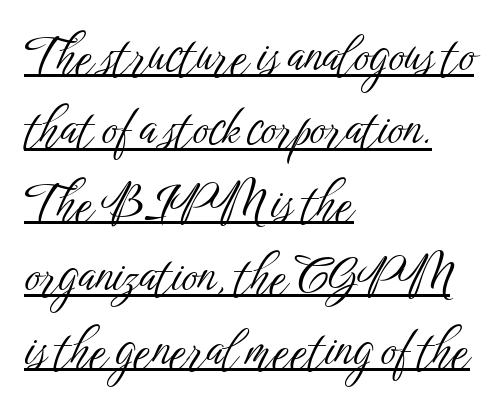
Note the varied advance widths — an 'i' is clearly narrower than an 'm'. The setting favours the left margin, as ordinary paragraphs usually do. These characters rest on top of a visible drawn line. No extra ink here — the face is not bold. The line texture is even and compact thanks to regular tracking.
